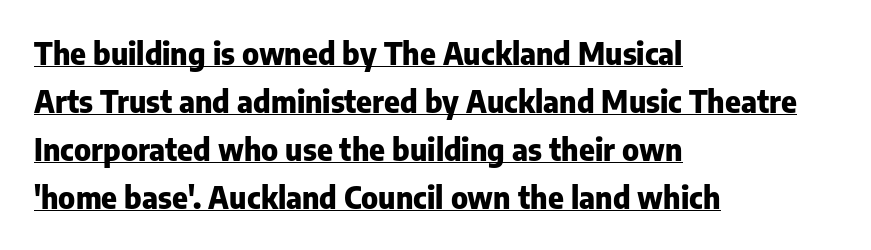
Character widths vary here, with narrow letters taking less room than wide ones. Somebody hit Ctrl+U on this one — the words are underlined. Visually the block forms a straight wall on the left and a jagged coastline on the right. Does extra space separate the letters? No, they use regular spacing. The font is running at its bold setting.
